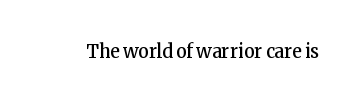
{"italic": "no", "bold": "no", "underline": "no", "letter_spacing": "normal", "letter_spacing_em": 0.0, "glyph_px": 20}
